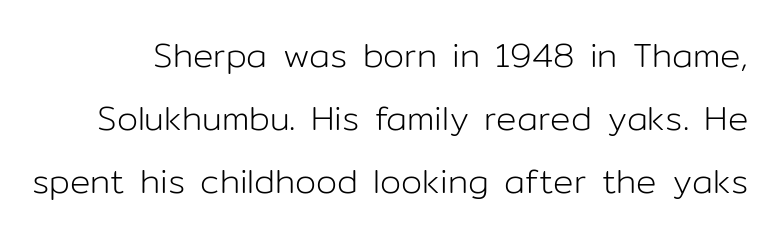
{"serif": "no", "italic": "no", "bold": "no", "weight": "light", "width": "normal", "stroke_contrast": "low", "x_height": "medium", "monospaced": "no", "underline": "no", "line_spacing_ratio": 1.86, "letter_spacing": "normal", "letter_spacing_em": 0.0, "glyph_px": 34}
